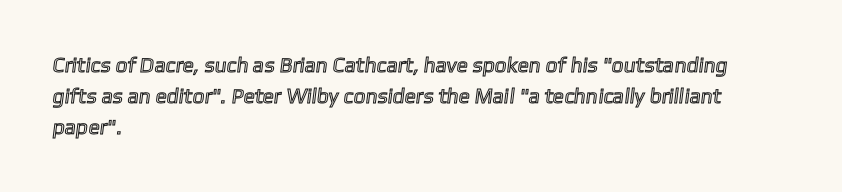
The image shows 21 px text type; set left-aligned, normal line spacing (1.48x), normal letter spacing, not underlined.
